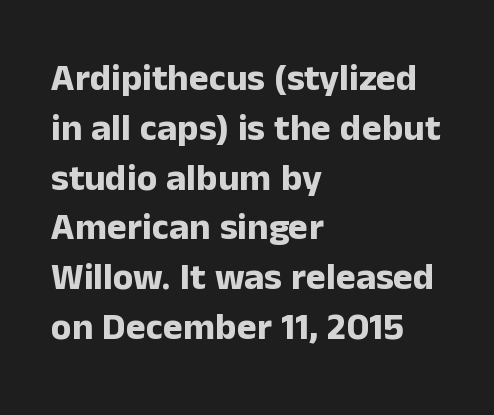
The designer left line spacing at the default. Compared with typical body copy, the letter spacing here is the same. Notice how the passage keeps a crisp vertical edge on the left only. Typesetter's note: full bold, strokes at maximum text heaviness. These lines are rendered in a variable-pitch font. The font's upright variant was chosen for this text.
